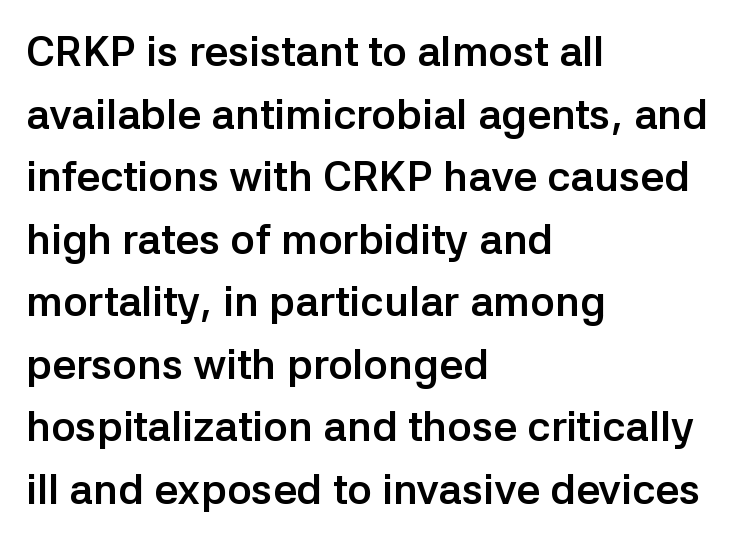
Q: Is the text bold? A: Yes.
Q: Is the text italic (slanted)? A: No, it is upright.
Q: Is the typeface a serif or a sans-serif typeface? A: Sans-serif.
Q: Is the text underlined? A: No.
Q: How is the paragraph aligned? A: Left-aligned.
Q: Is the spacing between letters normal or unusually wide? A: Normal.
Q: Is the spacing between lines tight, normal or loose? A: Normal.
Q: Width (condensed, normal, or wide)? A: Normal.
Q: Stroke contrast? A: Low.
Q: x-height? A: Medium.
Q: Monospaced? A: No.
